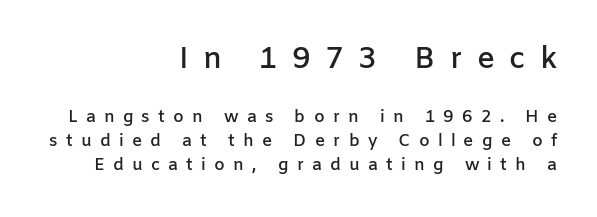
{"serif": "no", "italic": "no", "bold": "semi", "weight": "semibold", "width": "normal", "stroke_contrast": "low", "x_height": "medium", "monospaced": "no", "underline": "no", "align": "right", "line_spacing": "normal", "line_spacing_ratio": 1.4, "letter_spacing": "wide", "letter_spacing_em": 0.48, "larger_block": "first", "size_ratio": 1.76, "glyph_px": 30}
